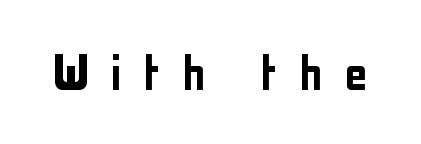
The image shows 59 px condensed sans-serif type, upright; set unusually wide letter spacing (+0.36 em), not underlined; low stroke contrast and a medium x-height.
